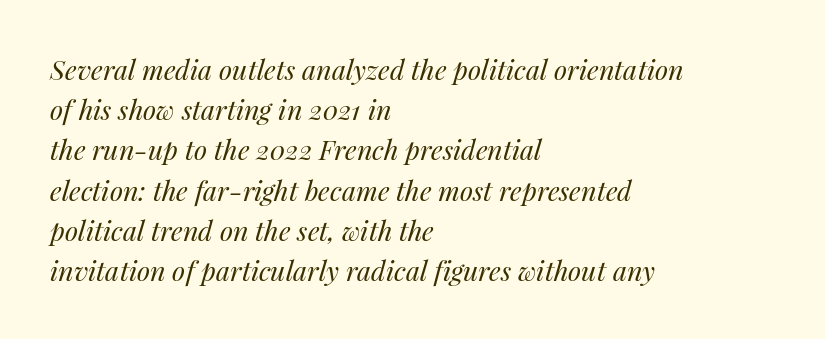
Short and long lines alike share a common starting point at left. The strip under each line holds only bare page. The characters are drawn with everyday or finer stroke widths. The rendering keeps characters at their native spacing.
